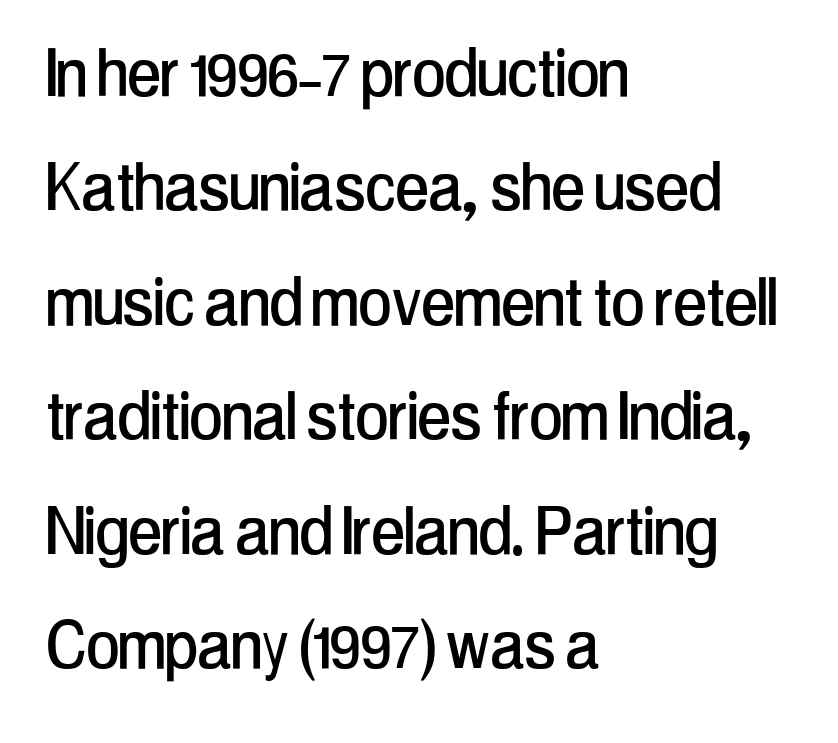
The image shows 80 px condensed sans-serif type, upright; set left-aligned, normal line spacing (1.43x), normal letter spacing, not underlined; low stroke contrast and a medium x-height.
